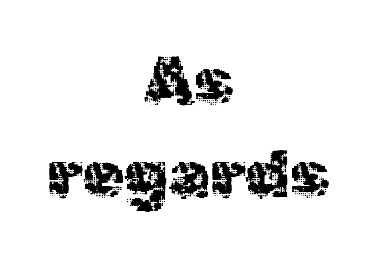
Q: Is the text italic (slanted)? A: No, it is upright.
Q: Is the typeface a serif or a sans-serif typeface? A: Sans-serif.
Q: Is the text underlined? A: No.
Q: How is the paragraph aligned? A: Centered.
Q: Is the spacing between letters normal or unusually wide? A: Normal.
Q: Is the spacing between lines tight, normal or loose? A: Normal.
Q: Width (condensed, normal, or wide)? A: Normal.
Q: x-height? A: Medium.
Q: Monospaced? A: No.
